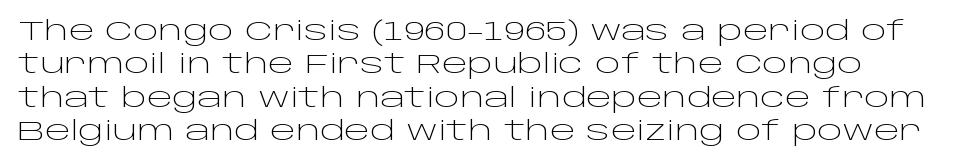
Upright lettering throughout. Default kerning and tracking; the words read as compact shapes. Descenders are the only things crossing below the line. No chunkiness to these letters — they're not bold.
